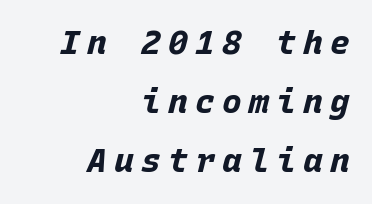
{"italic": "yes", "lean": "right", "slant_degrees": 15, "bold": "yes", "weight": "bold", "width": "normal", "stroke_contrast": "low", "x_height": "large", "monospaced": "yes", "underline": "no", "align": "right", "line_spacing_ratio": 1.79, "letter_spacing": "wide", "letter_spacing_em": 0.22, "glyph_px": 33}
